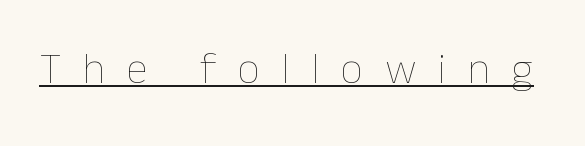
Q: Is the text bold? A: No.
Q: Is the text italic (slanted)? A: No, it is upright.
Q: Is the text underlined? A: Yes.
Q: Is the spacing between letters normal or unusually wide? A: Unusually wide.
Q: Width (condensed, normal, or wide)? A: Normal.
Q: Stroke contrast? A: Low.
Q: x-height? A: Medium.
Q: Monospaced? A: No.
